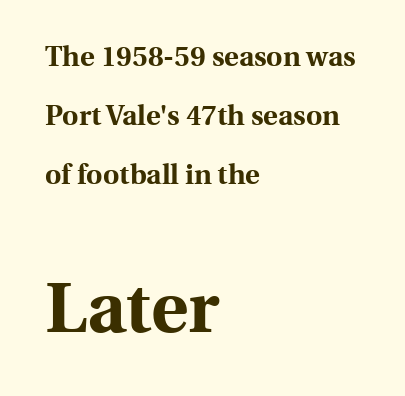
The image shows 71 px bold serif type, upright; set left-aligned, loose line spacing (2.1x), normal letter spacing, not underlined; the second (bottom) block is 2.54x larger; a medium x-height.
